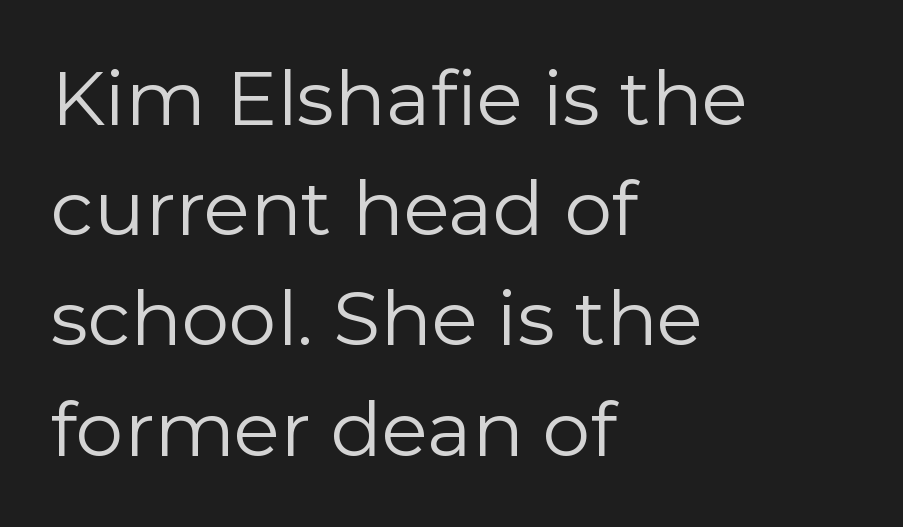
Q: Is the text bold? A: No.
Q: Is the text italic (slanted)? A: No, it is upright.
Q: Is the typeface a serif or a sans-serif typeface? A: Sans-serif.
Q: Is the text underlined? A: No.
Q: How is the paragraph aligned? A: Left-aligned.
Q: Is the spacing between letters normal or unusually wide? A: Normal.
Q: Is the spacing between lines tight, normal or loose? A: Normal.
Q: Width (condensed, normal, or wide)? A: Normal.
Q: Stroke contrast? A: Low.
Q: x-height? A: Medium.
Q: Monospaced? A: No.
